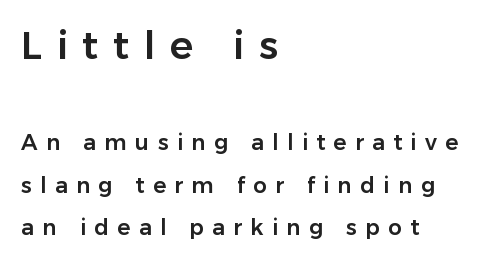
The image shows 39 px sans-serif type, upright; set left-aligned, loose line spacing (1.94x), unusually wide letter spacing (+0.37 em), not underlined; the first (top) block is 1.77x larger; low stroke contrast and a medium x-height.
